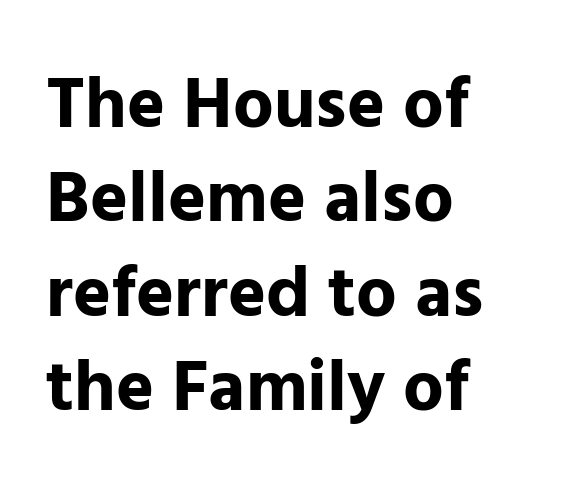
Successive baselines arrive at the customary interval. Each letter keeps its own natural width here, so spacing adapts to shape. The passage shown is emphatically bold. Ordinary non-slanted type is in use.
